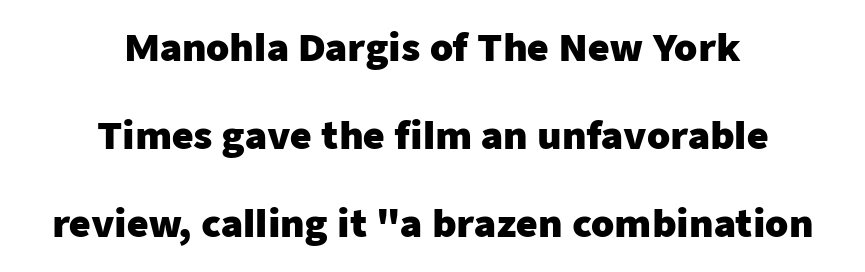
No feet cap the strokes, marking this as sans-serif type. Notice how thick the strokes are: this is what a full bold looks like. Horizontally, the lines are justified to the midpoint only. This sample has the flowing, uneven cadence of proportional lettering. Compared with typical body copy, the letter spacing here is the same. The glyphs are unaccompanied by any horizontal stroke below them.
